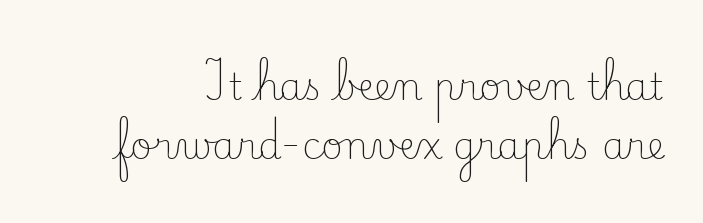
This sample keeps an unexceptional amount of space between lines. Summary of weight: not heavy and not bold. Every stem runs plumb, perpendicular to the baseline. Unlike a clean sans, this face finishes its strokes with serifs. Bare-footed words on every line. You could not count columns in this text — the font is proportionally spaced.
